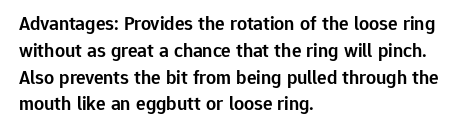
This is roman type, the default non-slanted kind. Check under the words: just untouched page. The passage shown is semibold, sitting just below true bold. Compared with typical paragraphs, the rows here are spaced about the same. In CSS terms this would be text-align: left.
